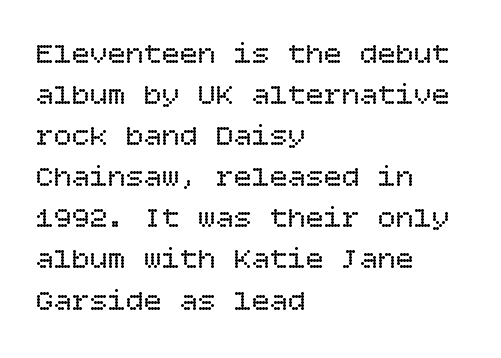
{"italic": "no", "bold": "no", "weight": "regular", "width": "normal", "stroke_contrast": "low", "x_height": "large", "underline": "no", "align": "left", "line_spacing": "normal", "line_spacing_ratio": 1.37, "letter_spacing": "normal", "letter_spacing_em": 0.0, "glyph_px": 30}
